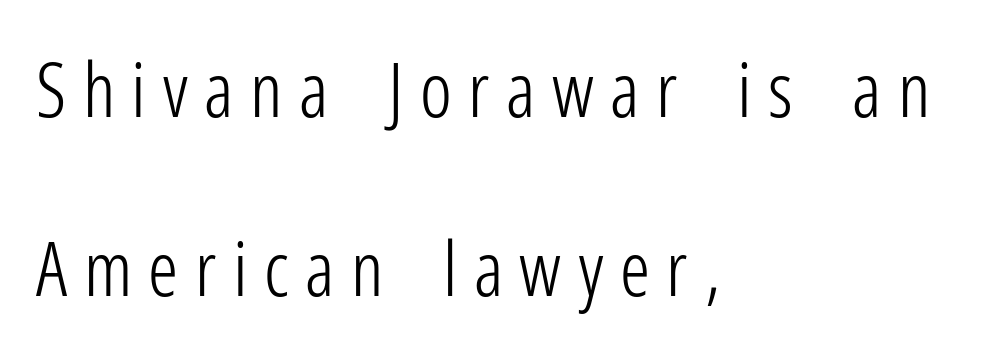
Q: Is the text bold? A: No.
Q: Is the text italic (slanted)? A: No, it is upright.
Q: Is the typeface a serif or a sans-serif typeface? A: Sans-serif.
Q: Is the text underlined? A: No.
Q: How is the paragraph aligned? A: Left-aligned.
Q: Is the spacing between letters normal or unusually wide? A: Unusually wide.
Q: Is the spacing between lines tight, normal or loose? A: Loose.
Q: Width (condensed, normal, or wide)? A: Condensed.
Q: Stroke contrast? A: Low.
Q: x-height? A: Medium.
Q: Monospaced? A: No.
